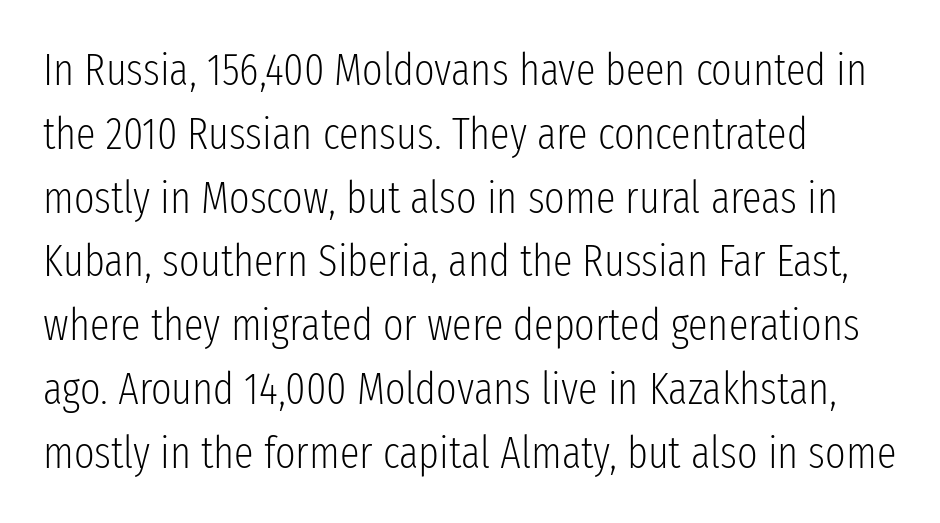
These lines sit exactly where default settings would place them. Alignment: flush left. To sum up the face: it is a sans, with no serifs. The passage shown is typed in a proportional face where columns would drift. Here the glyphs are tracked normally, forming tight word shapes.
